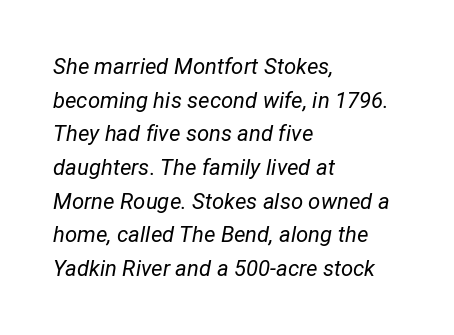
{"italic": "yes", "lean": "right", "slant_degrees": 12, "bold": "no", "underline": "no", "align": "left", "line_spacing": "normal", "line_spacing_ratio": 1.53, "letter_spacing": "normal", "letter_spacing_em": 0.0, "glyph_px": 22}
